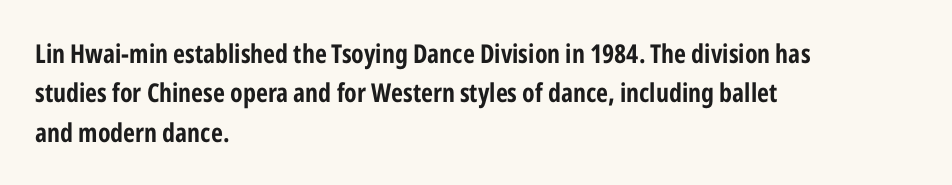
Typeset ragged right — the left edge is the straight one. The passage shown is not underscored anywhere. The lettering stays uniformly vertical, giving the passage a roman look. Short note: letters normally spaced.
